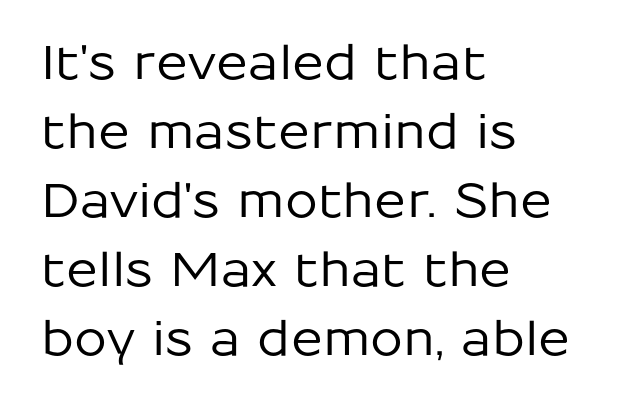
{"serif": "no", "italic": "no", "width": "normal", "stroke_contrast": "low", "x_height": "medium", "monospaced": "no", "underline": "no", "align": "left", "line_spacing": "normal", "line_spacing_ratio": 1.47, "letter_spacing": "normal", "letter_spacing_em": 0.0, "glyph_px": 47}
